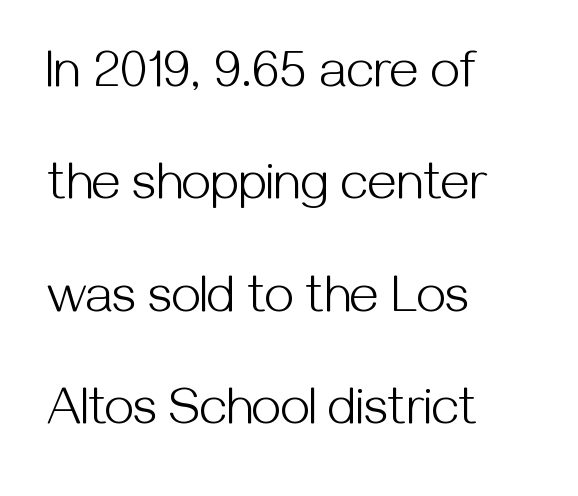
{"serif": "no", "italic": "no", "bold": "no", "weight": "light", "width": "normal", "stroke_contrast": "medium", "x_height": "medium", "monospaced": "no", "underline": "no", "align": "left", "line_spacing": "loose", "line_spacing_ratio": 2.16, "letter_spacing": "normal", "letter_spacing_em": 0.0, "glyph_px": 52}
